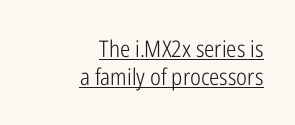
Standard letterfit; no display-style spreading of the glyphs. In CSS terms this would be text-align: right. Compared with a typical body face, this is equally light or lighter still. Italic: no, the glyphs are upright roman. The typesetter has applied underlining to the passage shown.
